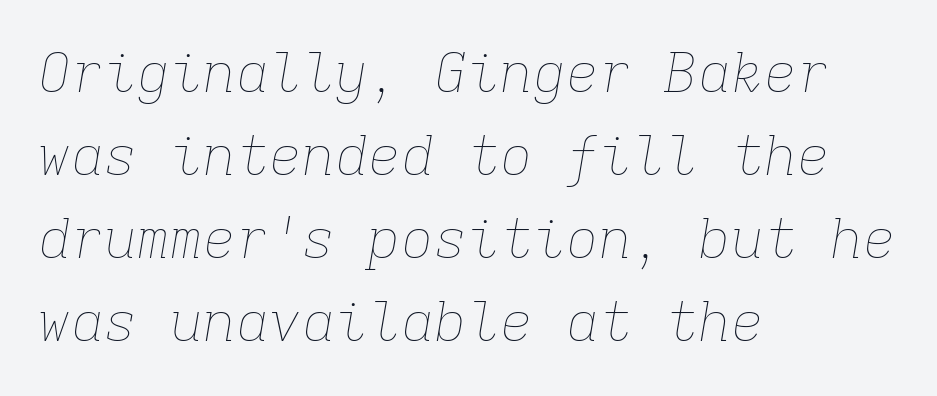
{"italic": "yes", "lean": "right", "slant_degrees": 9, "bold": "no", "weight": "thin", "width": "normal", "stroke_contrast": "low", "x_height": "medium", "monospaced": "yes", "underline": "no", "align": "left", "line_spacing": "normal", "line_spacing_ratio": 1.51, "letter_spacing": "normal", "letter_spacing_em": 0.0, "glyph_px": 55}
